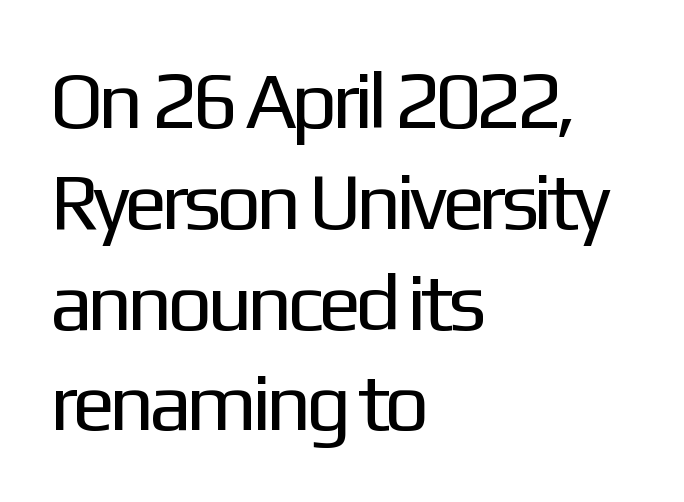
{"serif": "no", "italic": "no", "bold": "no", "weight": "regular", "width": "normal", "stroke_contrast": "low", "x_height": "medium", "monospaced": "no", "underline": "no", "align": "left", "line_spacing": "normal", "line_spacing_ratio": 1.26, "letter_spacing": "normal", "letter_spacing_em": 0.0, "glyph_px": 80}
